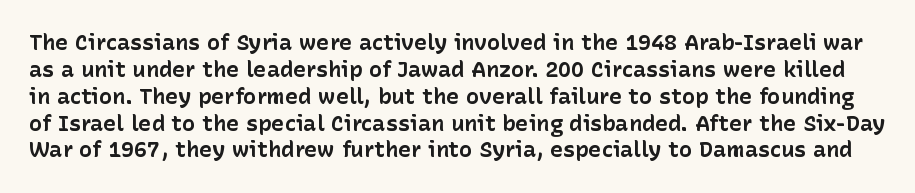
Q: Is the text bold? A: Yes.
Q: Is the text italic (slanted)? A: No, it is upright.
Q: Is the text underlined? A: No.
Q: Is the spacing between letters normal or unusually wide? A: Normal.
